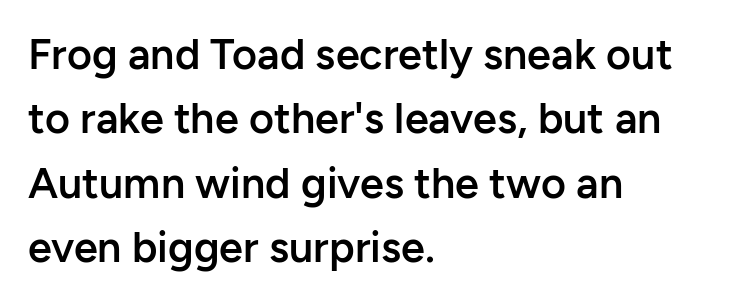
Q: Is the text bold? A: Semi-bold.
Q: Is the text italic (slanted)? A: No, it is upright.
Q: Is the typeface a serif or a sans-serif typeface? A: Sans-serif.
Q: Is the text underlined? A: No.
Q: How is the paragraph aligned? A: Left-aligned.
Q: Is the spacing between letters normal or unusually wide? A: Normal.
Q: Is the spacing between lines tight, normal or loose? A: Normal.
Q: Width (condensed, normal, or wide)? A: Normal.
Q: Stroke contrast? A: Low.
Q: x-height? A: Medium.
Q: Monospaced? A: No.
